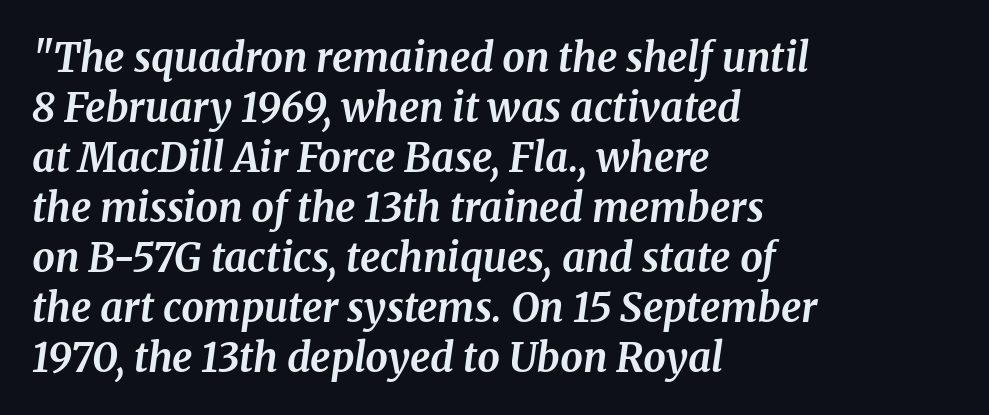
The image shows 40 px bold serif type, italic (leaning right); set left-aligned, normal line spacing (1.25x), normal letter spacing, not underlined; medium stroke contrast and a medium x-height.
